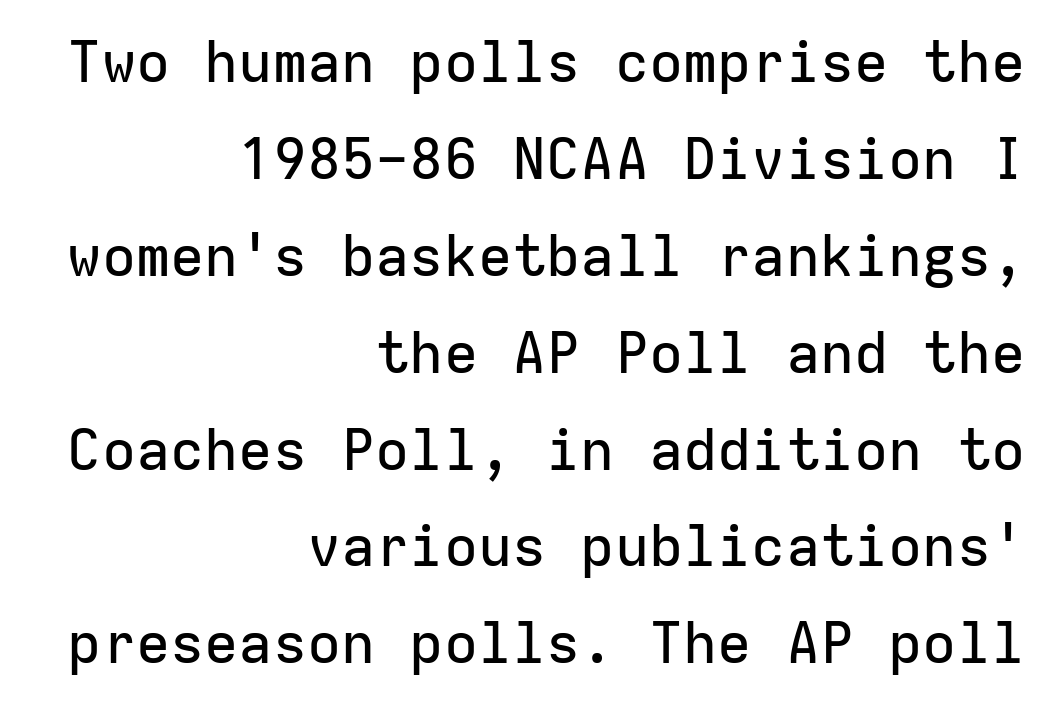
These lines were composed using upright roman letters. These lines are set flush right with a ragged left edge. Whoever set this chose a conventional vertical rhythm. Decoration check: the copy has no underline. How are the letters spaced? Ordinarily, with no added tracking.
